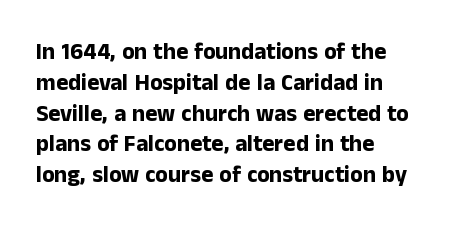
The image shows 23 px bold type, upright; set left-aligned, normal line spacing (1.34x), normal letter spacing, not underlined.
